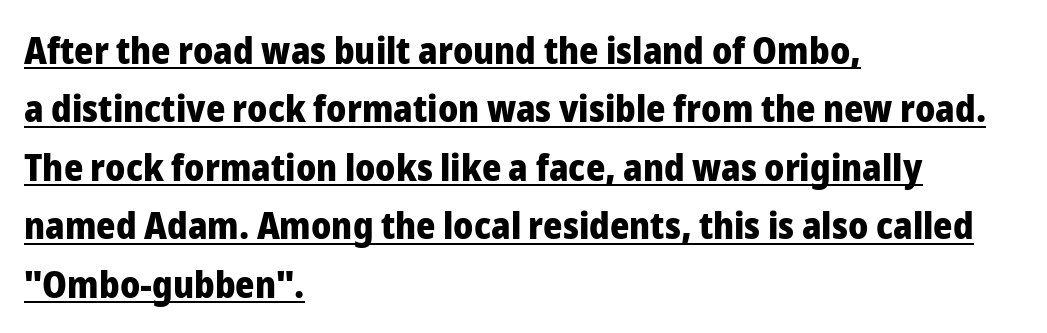
Looks like regular typesetting: each glyph gets only the width it needs. This sample is left-justified, so line endings fall wherever the words run out. Type style note: lacks serifs. Upright lettering throughout. Quick note: interline space is typical.
